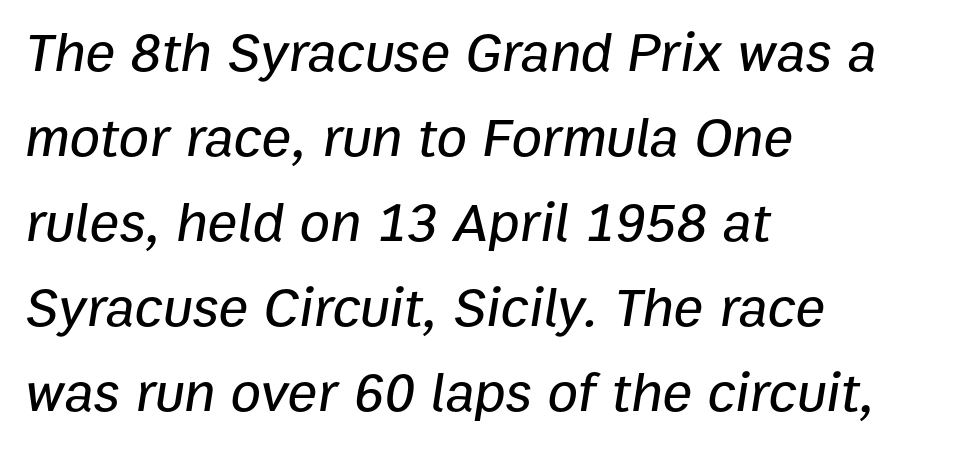
Each letter keeps its own natural width here, so spacing adapts to shape. The passage shown leans; its letterforms are oblique. The zone under the glyphs is completely vacant. If you drew a ruler down the left edge, every line would touch it. Honestly, the letter spacing is just normal — you wouldn't notice it.
